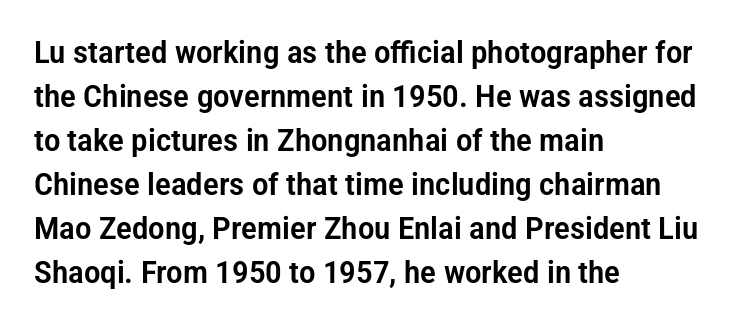
The image shows 31 px condensed sans-serif type, upright; set left-aligned, normal line spacing (1.42x), normal letter spacing, not underlined; low stroke contrast and a medium x-height.
